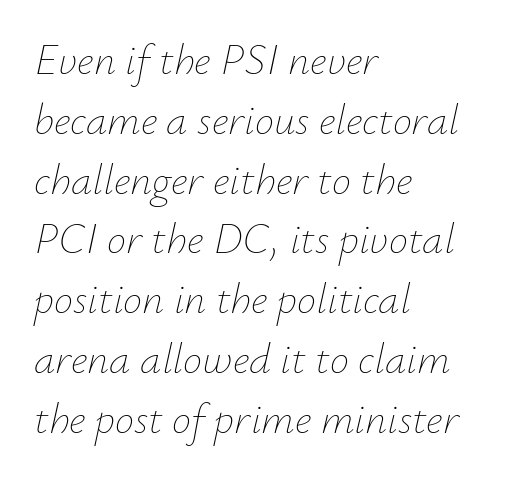
{"italic": "yes", "lean": "right", "slant_degrees": 12, "bold": "no", "weight": "thin", "width": "normal", "stroke_contrast": "low", "x_height": "small", "monospaced": "no", "underline": "no", "align": "left", "line_spacing": "normal", "line_spacing_ratio": 1.39, "letter_spacing": "normal", "letter_spacing_em": 0.0, "glyph_px": 43}
